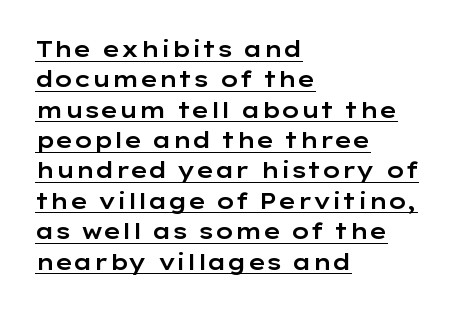
Q: Is the text italic (slanted)? A: No, it is upright.
Q: Is the text underlined? A: Yes.
Q: How is the paragraph aligned? A: Left-aligned.
Q: Is the spacing between letters normal or unusually wide? A: Normal.
Q: Is the spacing between lines tight, normal or loose? A: Normal.
